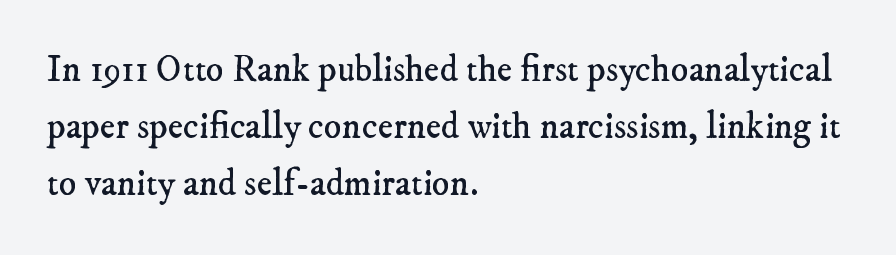
The image shows 37 px regular-weight serif type; set left-aligned, normal line spacing (1.54x), normal letter spacing, not underlined; low stroke contrast and a small x-height.
